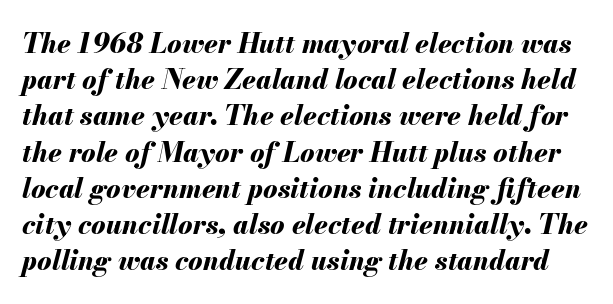
The characters look thick and weighty, a clear bold. Each new line begins a customary step beneath the previous one. Nobody drew a line under any word here. A typesetter would call this zero additional tracking.
